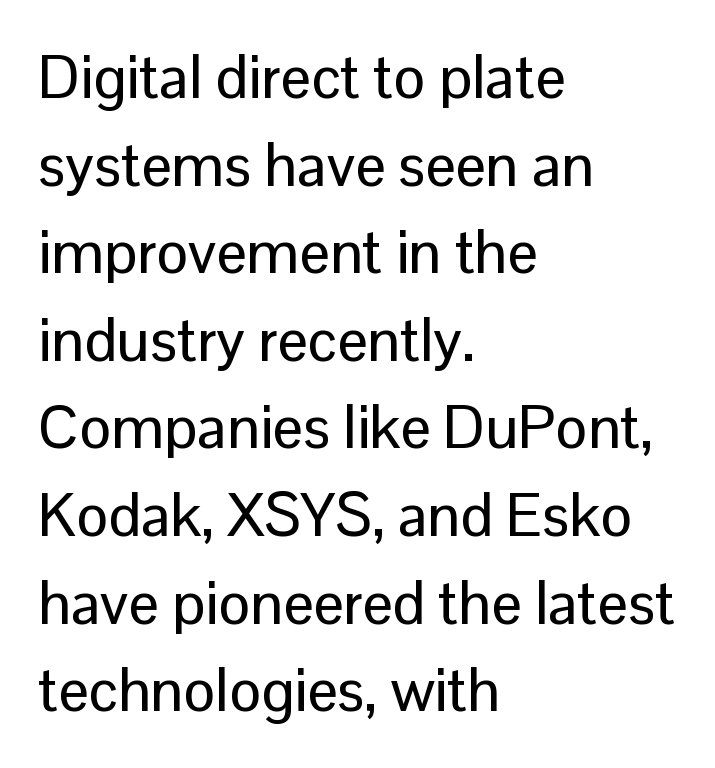
The image shows 60 px sans-serif type, upright; set left-aligned, normal line spacing (1.46x), normal letter spacing, not underlined; low stroke contrast and a medium x-height.
